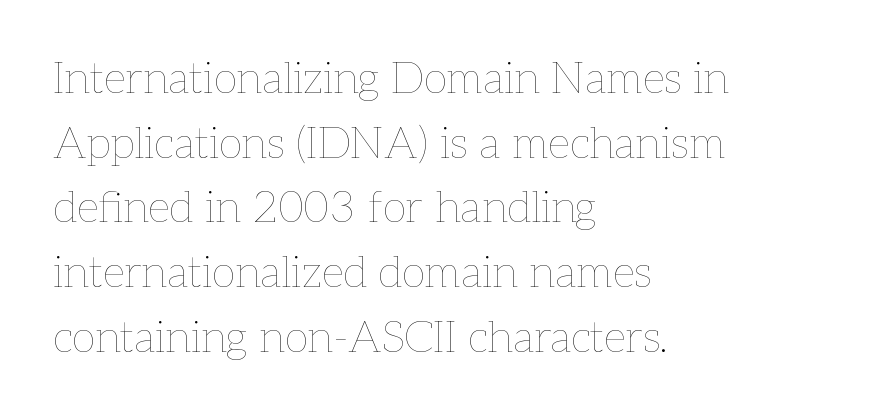
The passage shown is typed in a proportional face where columns would drift. Vertical stems look standard width or narrower in stroke. The letters sit at their default tracking, neither squeezed nor spread. Upright lettering throughout. Nobody drew a line under any word here. This rendering uses left alignment, leaving the right contour irregular.
